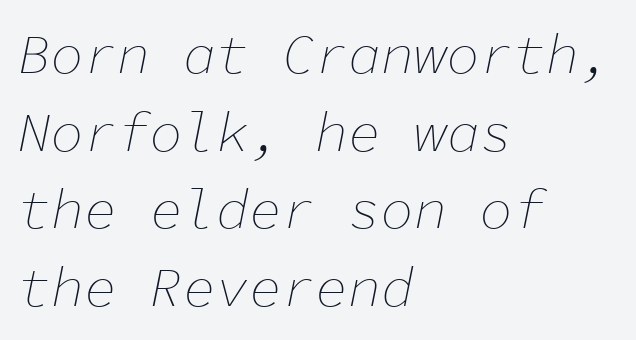
The image shows 55 px thin type, italic (leaning right), monospaced; set left-aligned, normal line spacing (1.41x), normal letter spacing, not underlined; low stroke contrast and a medium x-height.
